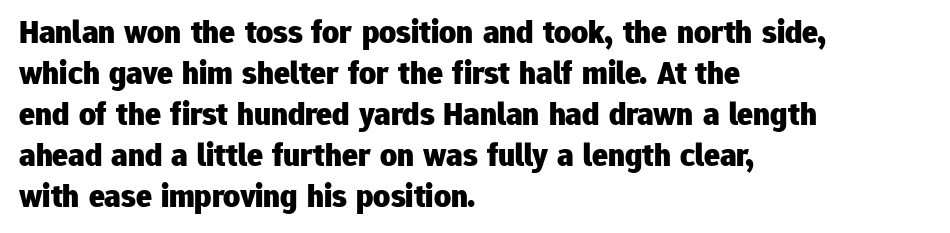
This sample has the flowing, uneven cadence of proportional lettering. Descenders hang freely into open space. Check where the strokes stop: nothing finishes them off — pure sans. Look at the tracking — it's just the regular setting, nothing added.
